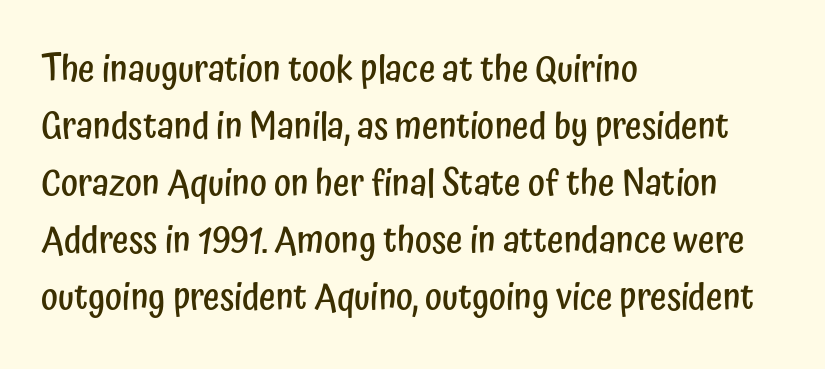
The image shows 36 px semibold, condensed sans-serif type, upright; set left-aligned, normal line spacing (1.58x), normal letter spacing, not underlined; low stroke contrast and a medium x-height.
